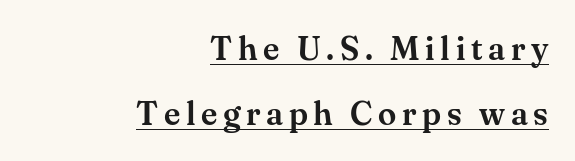
{"serif": "yes", "italic": "no", "width": "normal", "stroke_contrast": "medium", "x_height": "small", "monospaced": "no", "underline": "yes", "align": "right", "line_spacing": "loose", "line_spacing_ratio": 1.96, "glyph_px": 33}
